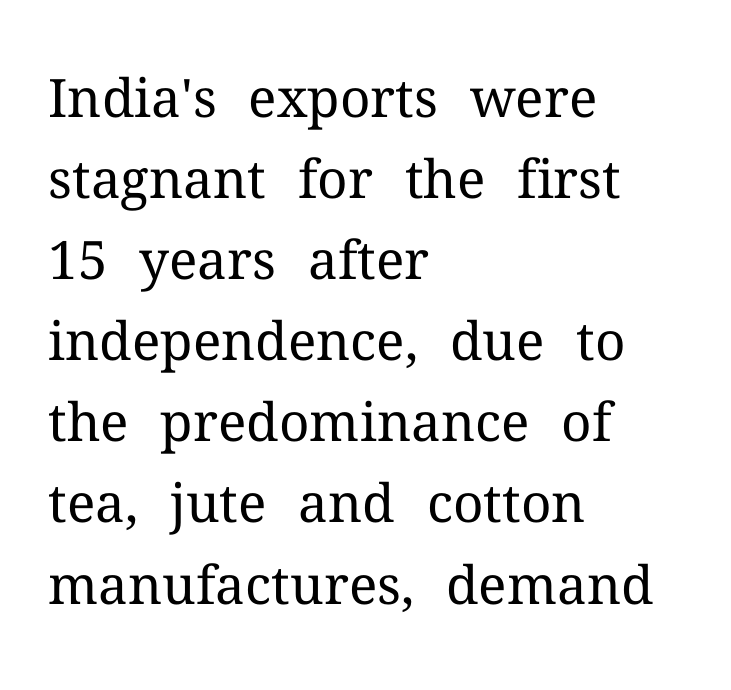
Q: Is the text bold? A: No.
Q: Is the text italic (slanted)? A: No, it is upright.
Q: Is the typeface a serif or a sans-serif typeface? A: Serif.
Q: Is the text underlined? A: No.
Q: How is the paragraph aligned? A: Left-aligned.
Q: Is the spacing between letters normal or unusually wide? A: Normal.
Q: Is the spacing between lines tight, normal or loose? A: Normal.
Q: Width (condensed, normal, or wide)? A: Normal.
Q: Stroke contrast? A: Medium.
Q: x-height? A: Medium.
Q: Monospaced? A: No.
